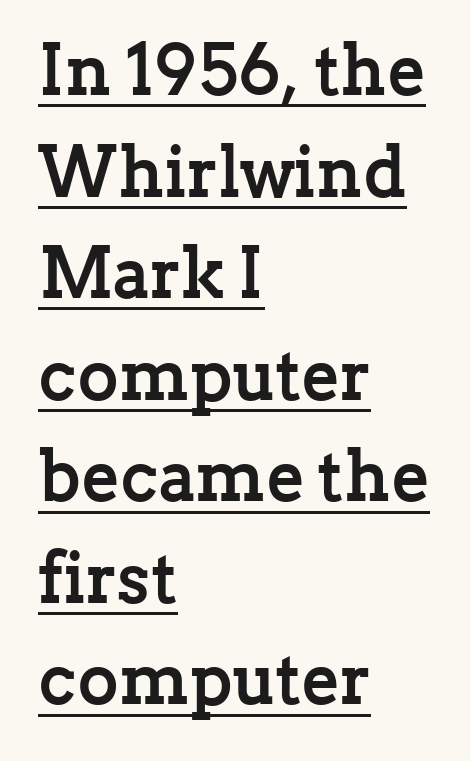
{"serif": "yes", "italic": "no", "bold": "yes", "weight": "semibold", "width": "normal", "stroke_contrast": "low", "x_height": "medium", "monospaced": "no", "underline": "yes", "align": "left", "line_spacing": "normal", "line_spacing_ratio": 1.43, "letter_spacing": "normal", "letter_spacing_em": 0.0, "glyph_px": 71}
